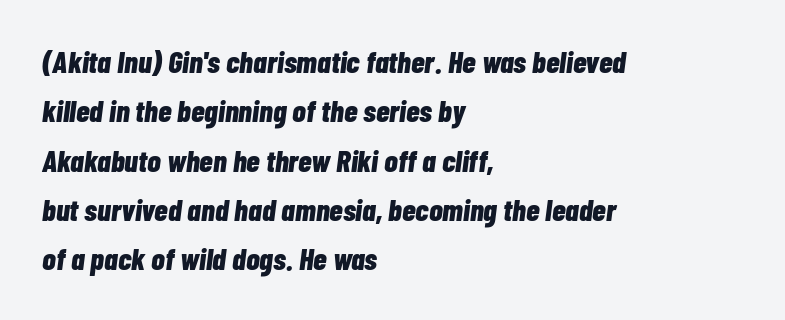
Q: Is the text bold? A: Yes.
Q: Is the text italic (slanted)? A: Yes, it leans right by about 7 degrees.
Q: Is the text underlined? A: No.
Q: How is the paragraph aligned? A: Left-aligned.
Q: Is the spacing between letters normal or unusually wide? A: Normal.
Q: Is the spacing between lines tight, normal or loose? A: Normal.
Q: Width (condensed, normal, or wide)? A: Condensed.
Q: Stroke contrast? A: Low.
Q: x-height? A: Medium.
Q: Monospaced? A: No.
